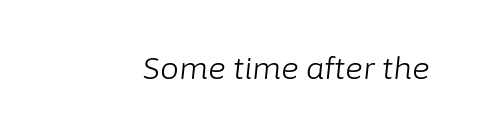
{"italic": "yes", "lean": "right", "slant_degrees": 6, "bold": "no", "weight": "light", "width": "normal", "stroke_contrast": "low", "x_height": "medium", "monospaced": "no", "underline": "no", "letter_spacing": "normal", "letter_spacing_em": 0.0, "glyph_px": 30}
